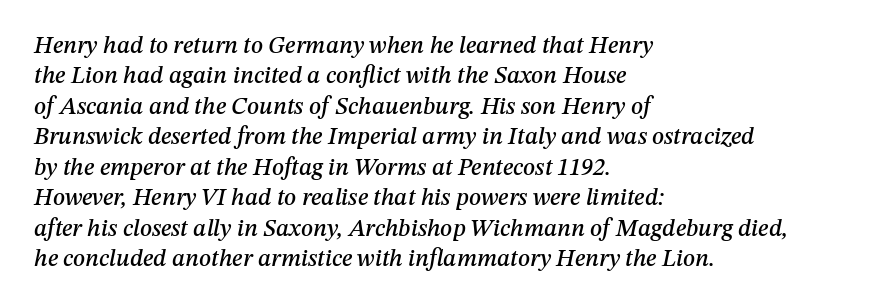
Q: Is the text italic (slanted)? A: Yes, it leans right by about 12 degrees.
Q: Is the text underlined? A: No.
Q: How is the paragraph aligned? A: Left-aligned.
Q: Is the spacing between letters normal or unusually wide? A: Normal.
Q: Is the spacing between lines tight, normal or loose? A: Normal.
